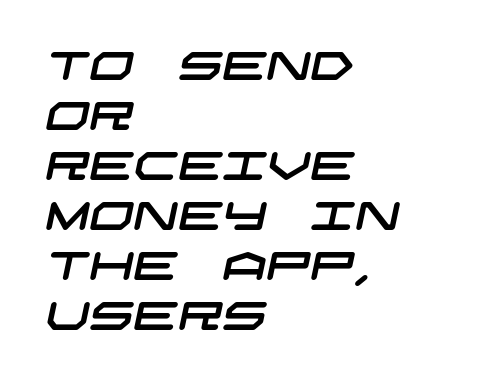
The image shows 39 px wide sans-serif type; set left-aligned, normal line spacing (1.28x), normal letter spacing, not underlined; low stroke contrast and a large x-height.
